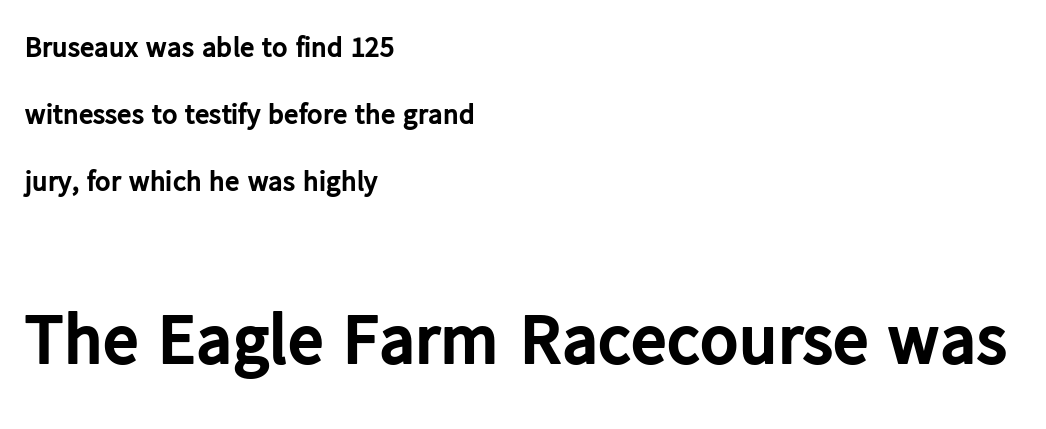
Each glyph is drawn with heavy, bold strokes. Note the varied advance widths — an 'i' is clearly narrower than an 'm'. Rendered with straight, roman letterforms. The vertical gap from one line to the next is large. Just letters on the line, the space beneath them empty.
